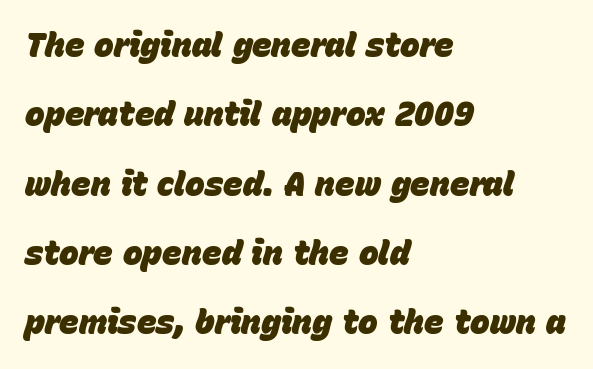
A great deal of white space separates one row of letters from the next. A typesetter would mark this as italic. Does extra space separate the letters? No, they use regular spacing. Plain, unruled lines of type.
